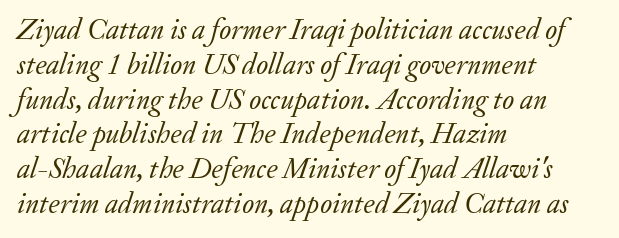
A typesetter would label this face a serif. Each letter keeps its own natural width here, so spacing adapts to shape. Every character sits at an angle, as italics do. Layout note: lines flush left.
